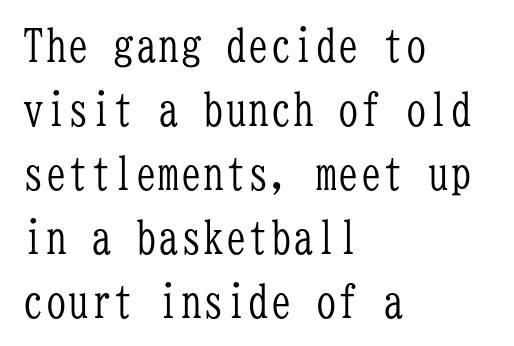
Q: Is the text bold? A: No.
Q: Is the text italic (slanted)? A: No, it is upright.
Q: Is the typeface a serif or a sans-serif typeface? A: Serif.
Q: Is the text underlined? A: No.
Q: How is the paragraph aligned? A: Left-aligned.
Q: Is the spacing between letters normal or unusually wide? A: Normal.
Q: Is the spacing between lines tight, normal or loose? A: Normal.
Q: Width (condensed, normal, or wide)? A: Condensed.
Q: Stroke contrast? A: Low.
Q: x-height? A: Medium.
Q: Monospaced? A: Yes.
